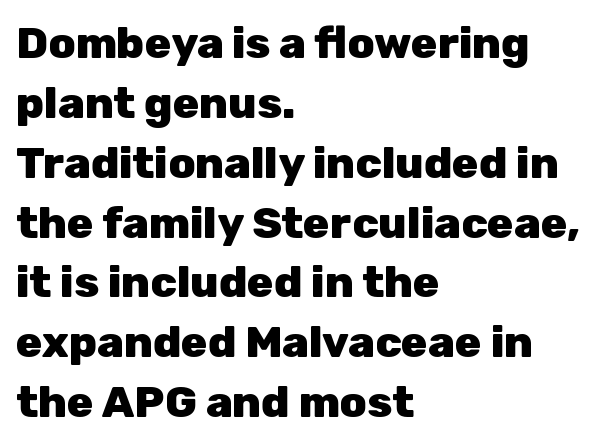
The image shows 44 px heavy sans-serif type, upright; set left-aligned, normal line spacing (1.36x), normal letter spacing, not underlined; low stroke contrast and a medium x-height.
